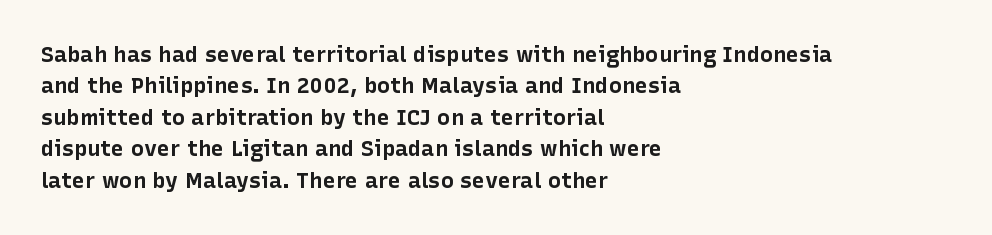
The image shows 22 px bold type, upright; set left-aligned, normal line spacing (1.43x), normal letter spacing, not underlined.
